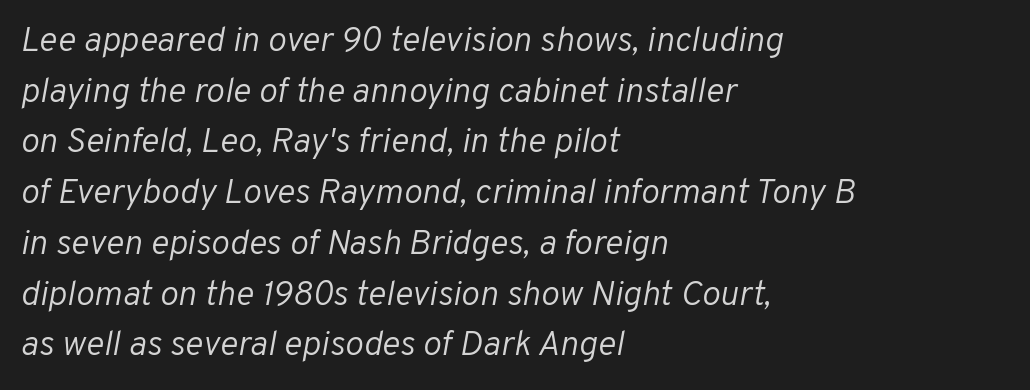
The zone under the glyphs is completely vacant. Italic? Definitely — the glyphs are oblique. Evenly set lines give the paragraph a standard silhouette. Note the varied advance widths — an 'i' is clearly narrower than an 'm'. The letterforms sit at book weight or below.
